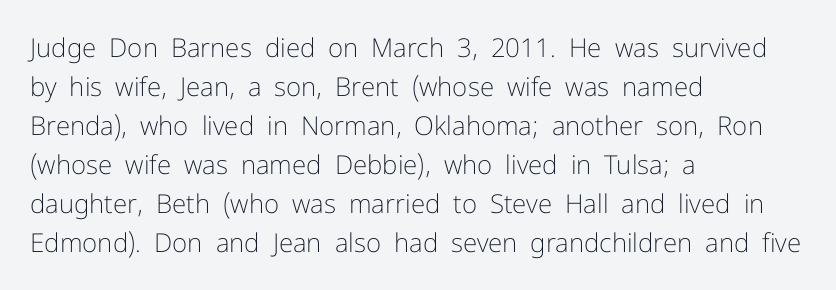
{"italic": "no", "bold": "no", "underline": "no", "align": "left", "line_spacing": "normal", "line_spacing_ratio": 1.5, "letter_spacing": "normal", "letter_spacing_em": 0.0, "glyph_px": 26}
